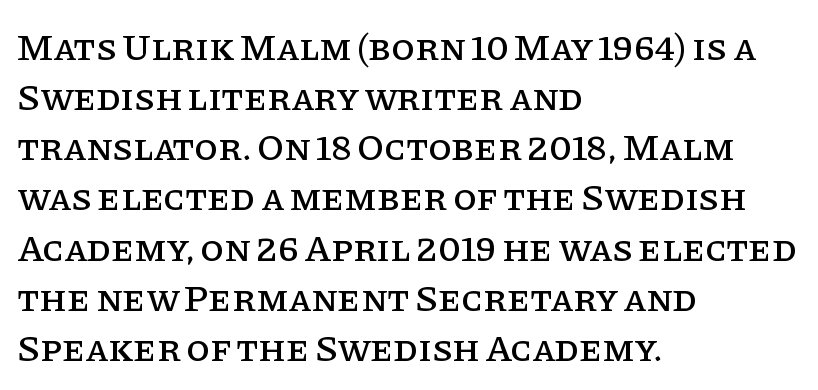
Q: Is the text italic (slanted)? A: No, it is upright.
Q: Is the typeface a serif or a sans-serif typeface? A: Serif.
Q: Is the text underlined? A: No.
Q: How is the paragraph aligned? A: Left-aligned.
Q: Is the spacing between letters normal or unusually wide? A: Normal.
Q: Is the spacing between lines tight, normal or loose? A: Normal.
Q: Width (condensed, normal, or wide)? A: Normal.
Q: Stroke contrast? A: Low.
Q: x-height? A: Large.
Q: Monospaced? A: No.
